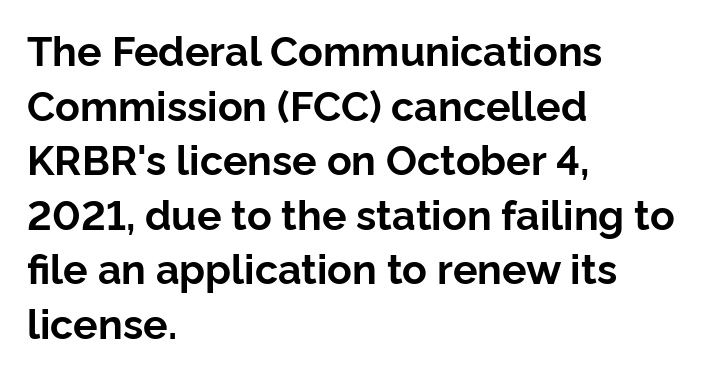
{"serif": "no", "italic": "no", "bold": "yes", "weight": "bold", "width": "normal", "stroke_contrast": "low", "x_height": "medium", "monospaced": "no", "underline": "no", "align": "left", "line_spacing": "normal", "line_spacing_ratio": 1.33, "letter_spacing": "normal", "letter_spacing_em": 0.0, "glyph_px": 41}
